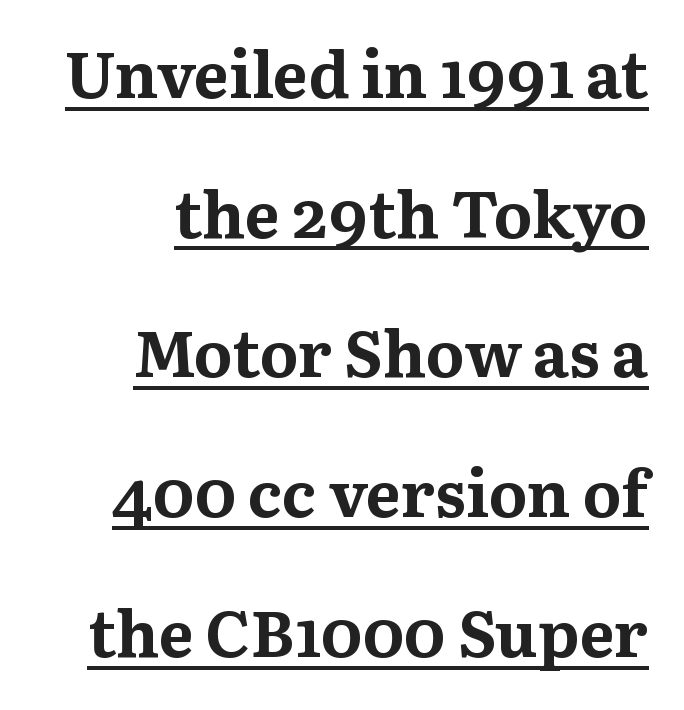
{"serif": "yes", "italic": "no", "bold": "yes", "weight": "bold", "width": "normal", "stroke_contrast": "medium", "x_height": "medium", "monospaced": "no", "underline": "yes", "align": "right", "line_spacing": "loose", "line_spacing_ratio": 2.15, "letter_spacing": "normal", "letter_spacing_em": 0.0, "glyph_px": 65}
